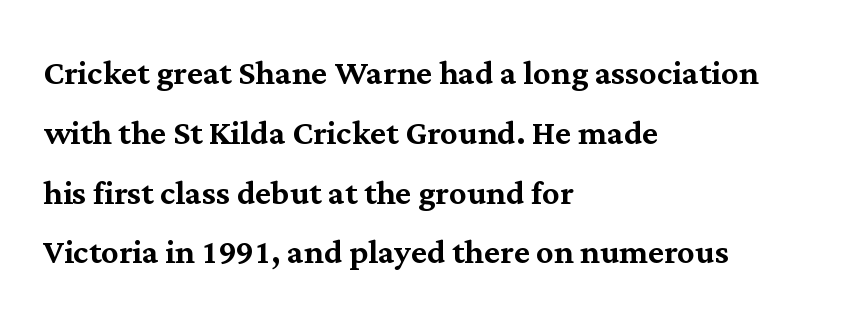
{"serif": "yes", "italic": "no", "width": "normal", "stroke_contrast": "medium", "x_height": "medium", "monospaced": "no", "underline": "no", "align": "left", "line_spacing": "normal", "line_spacing_ratio": 1.39, "letter_spacing": "normal", "letter_spacing_em": 0.0, "glyph_px": 43}
